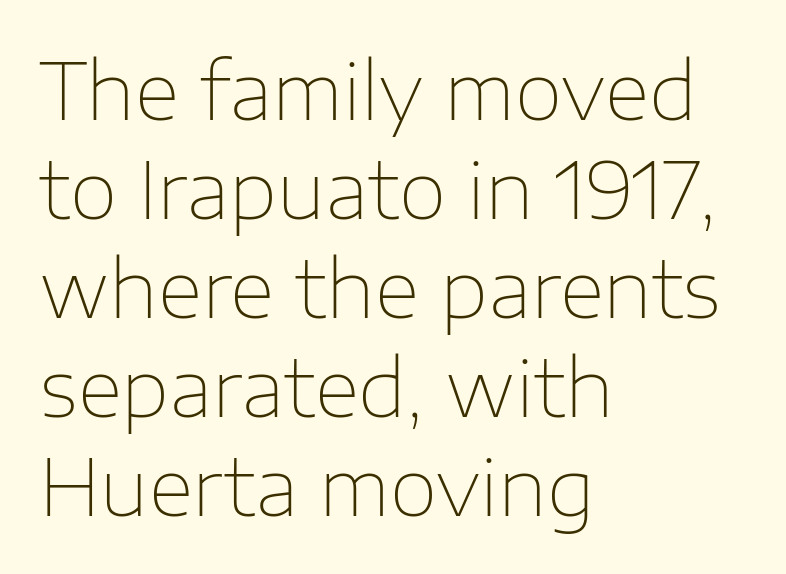
{"serif": "no", "italic": "no", "bold": "no", "weight": "thin", "width": "normal", "stroke_contrast": "low", "x_height": "medium", "monospaced": "no", "underline": "no", "align": "left", "line_spacing": "normal", "line_spacing_ratio": 1.27, "letter_spacing": "normal", "letter_spacing_em": 0.0, "glyph_px": 78}
